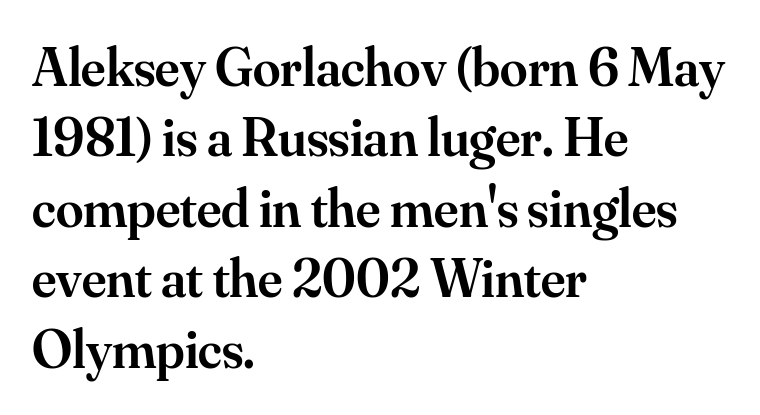
Q: Is the text bold? A: Semi-bold.
Q: Is the text italic (slanted)? A: No, it is upright.
Q: Is the typeface a serif or a sans-serif typeface? A: Serif.
Q: Is the text underlined? A: No.
Q: How is the paragraph aligned? A: Left-aligned.
Q: Is the spacing between letters normal or unusually wide? A: Normal.
Q: Is the spacing between lines tight, normal or loose? A: Normal.
Q: Width (condensed, normal, or wide)? A: Normal.
Q: Stroke contrast? A: Medium.
Q: x-height? A: Small.
Q: Monospaced? A: No.
